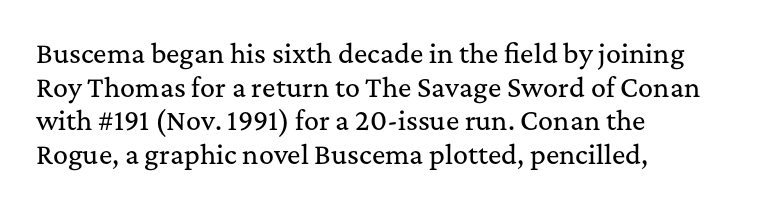
The image shows 25 px text type, upright; set left-aligned, normal line spacing (1.35x), normal letter spacing, not underlined.
